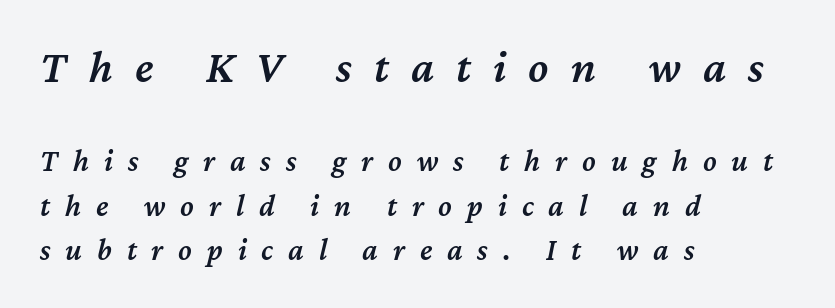
Letter spacing: wide. Here the first block reads like a headline and the second like body copy. The passage shown leans; its letterforms are oblique. Spacing verdict: proportional, widths tailored to each character. The gap between lines stays unmarked. A semibold gives these letters moderate extra thickness, short of bold.
